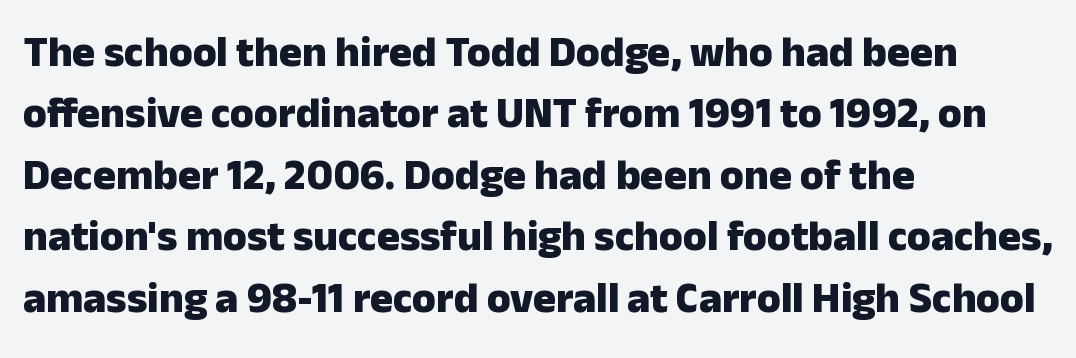
The image shows 43 px heavy sans-serif type, upright; set left-aligned, normal line spacing (1.43x), normal letter spacing, not underlined; low stroke contrast and a medium x-height.
